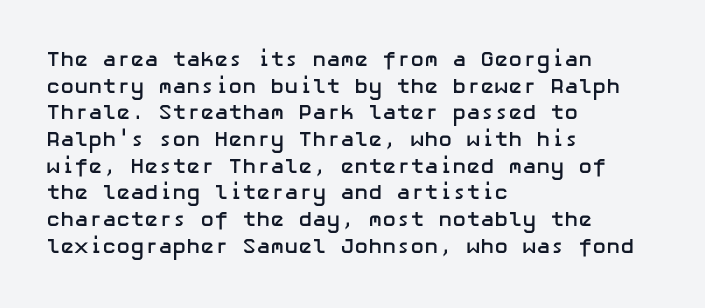
Honestly, the row spacing looks completely unremarkable. Posture: upright roman. Plenty of ink on the page — the face is bold. Typeset ragged right — the left edge is the straight one.
